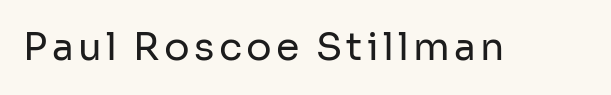
The image shows 38 px regular-weight sans-serif type, upright; set not underlined; low stroke contrast and a medium x-height.
